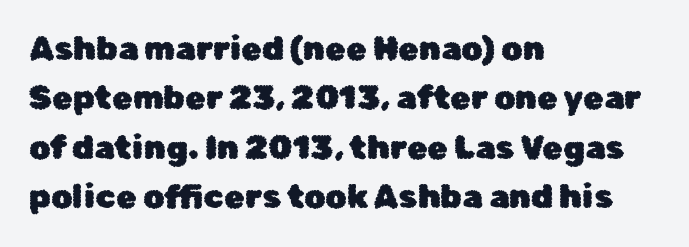
The image shows 33 px sans-serif type, upright; set left-aligned, normal line spacing (1.5x), normal letter spacing, not underlined; low stroke contrast and a medium x-height.
